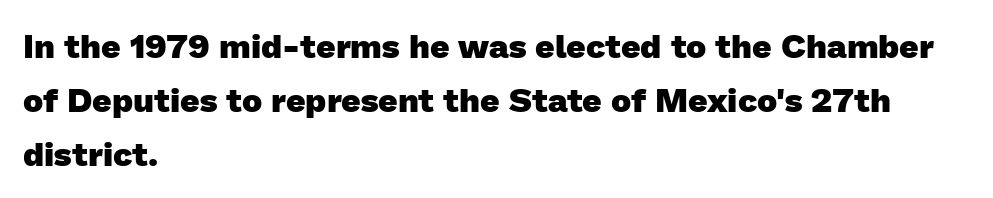
{"serif": "no", "bold": "yes", "weight": "heavy", "width": "normal", "stroke_contrast": "low", "x_height": "medium", "monospaced": "no", "underline": "no", "align": "left", "line_spacing": "normal", "line_spacing_ratio": 1.59, "letter_spacing": "normal", "letter_spacing_em": 0.0, "glyph_px": 34}
